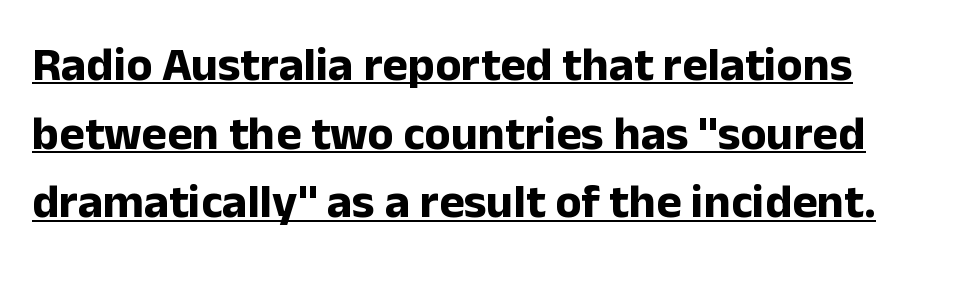
The image shows 48 px bold sans-serif type, upright; set normal line spacing (1.43x), normal letter spacing, underlined; low stroke contrast and a medium x-height.
